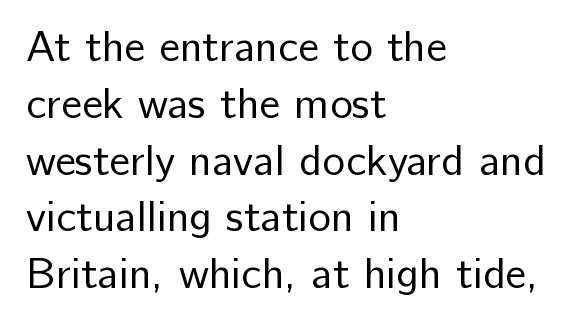
{"serif": "no", "italic": "no", "bold": "no", "weight": "regular", "width": "normal", "stroke_contrast": "low", "x_height": "medium", "monospaced": "no", "underline": "no", "align": "left", "line_spacing": "normal", "line_spacing_ratio": 1.32, "letter_spacing": "normal", "letter_spacing_em": 0.0, "glyph_px": 43}
